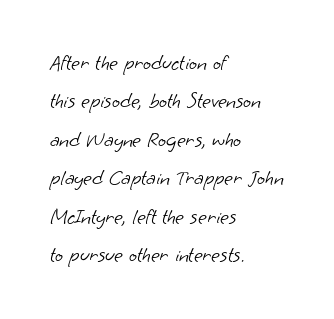
Q: Is the text bold? A: No.
Q: Is the text underlined? A: No.
Q: How is the paragraph aligned? A: Left-aligned.
Q: Is the spacing between letters normal or unusually wide? A: Normal.
